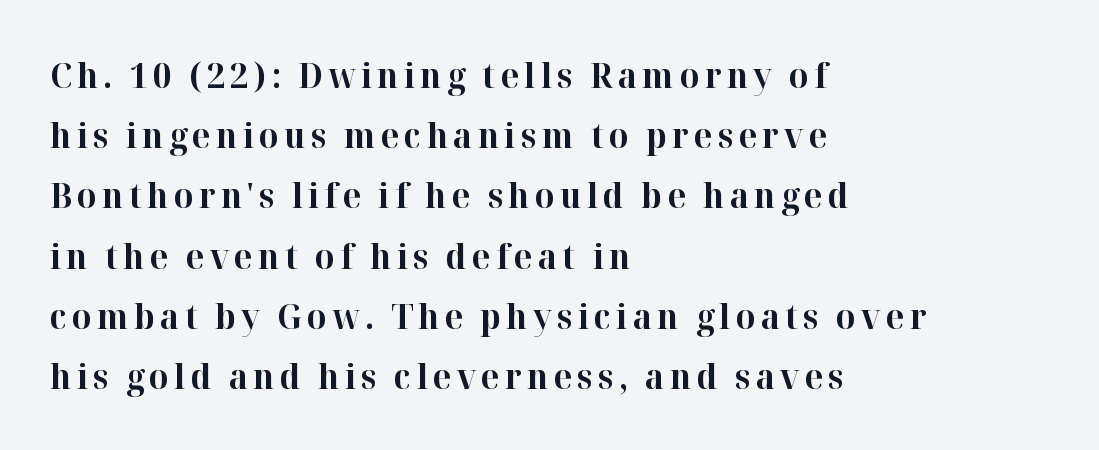
The area under the type is left untouched. Notice how the passage keeps a crisp vertical edge on the left only. The axis of the letterforms is exactly vertical. These lines are rendered in a variable-pitch font. Its strokes are broad and dark, the hallmark of bold type. Typographically, this falls in the serif category.
